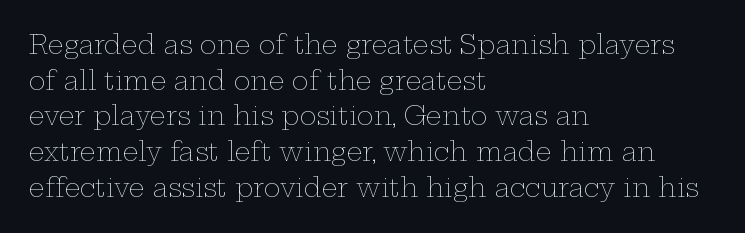
Q: Is the text bold? A: No.
Q: Is the text italic (slanted)? A: No, it is upright.
Q: Is the text underlined? A: No.
Q: How is the paragraph aligned? A: Left-aligned.
Q: Is the spacing between letters normal or unusually wide? A: Normal.
Q: Is the spacing between lines tight, normal or loose? A: Normal.
